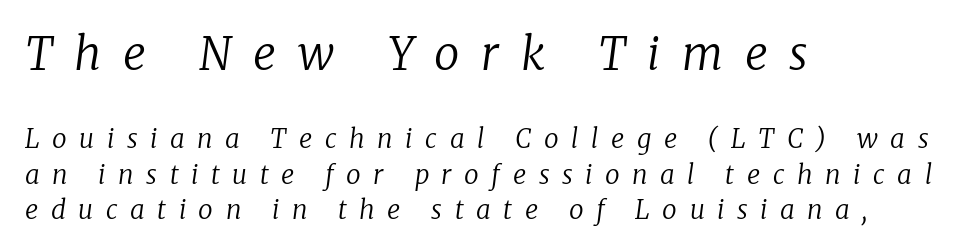
{"serif": "yes", "italic": "yes", "lean": "right", "slant_degrees": 8, "bold": "no", "weight": "regular", "width": "normal", "stroke_contrast": "low", "x_height": "medium", "monospaced": "no", "underline": "no", "align": "left", "line_spacing": "normal", "line_spacing_ratio": 1.36, "letter_spacing": "wide", "letter_spacing_em": 0.48, "larger_block": "first", "size_ratio": 1.73, "glyph_px": 45}
